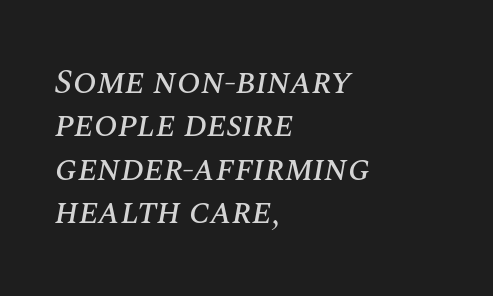
{"italic": "yes", "lean": "right", "slant_degrees": 10, "width": "normal", "stroke_contrast": "medium", "x_height": "large", "monospaced": "no", "underline": "no", "align": "left", "line_spacing_ratio": 1.24, "letter_spacing": "normal", "letter_spacing_em": 0.0, "glyph_px": 35}
